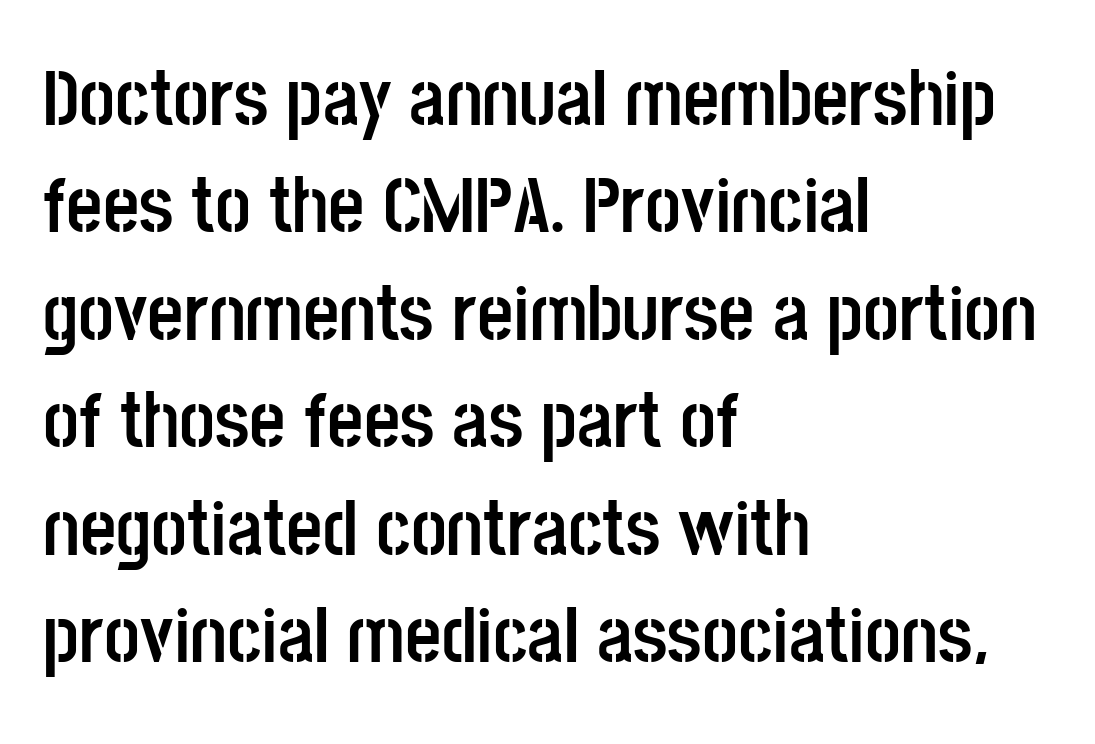
The image shows 79 px semibold, condensed sans-serif type, upright; set left-aligned, normal line spacing (1.36x), normal letter spacing, not underlined; low stroke contrast and a large x-height.
